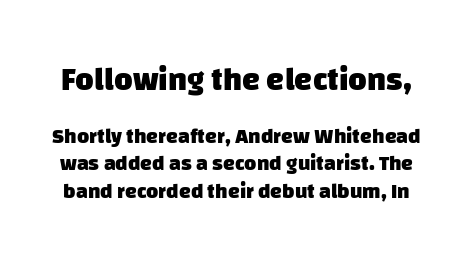
The image shows 32 px heavy sans-serif type; set normal line spacing (1.3x), normal letter spacing, not underlined; the first (top) block is 1.52x larger; low stroke contrast and a large x-height.
